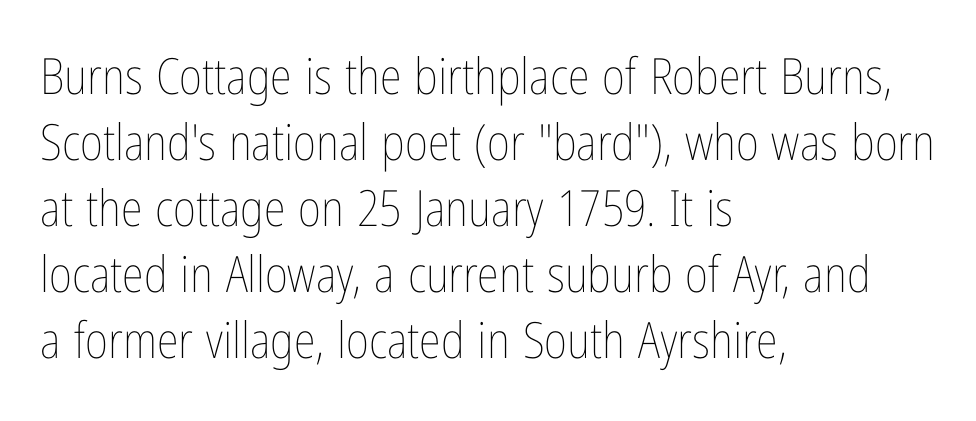
The image shows 50 px thin, condensed type, upright; set left-aligned, normal line spacing (1.32x), normal letter spacing, not underlined; low stroke contrast and a medium x-height.
